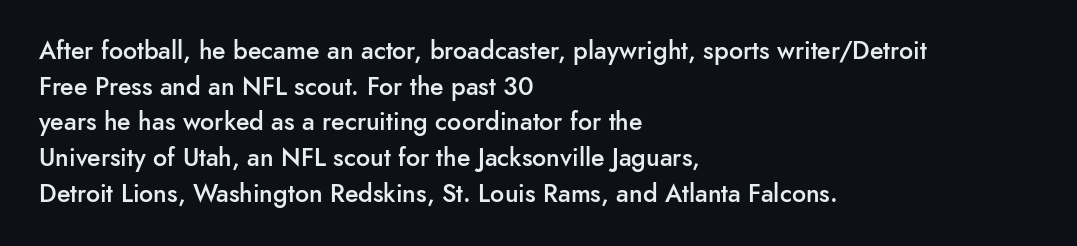
The vertical gap from one line to the next is medium. Which margin do the lines hug? The left one — the right edge is uneven. If you drew a line through each stem, it would be perfectly vertical. Has an underline been added? It has not.
